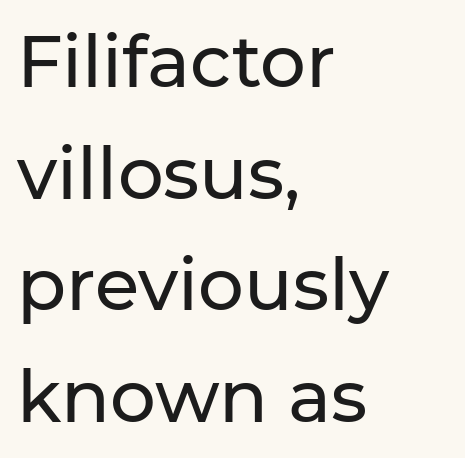
Note the varied advance widths — an 'i' is clearly narrower than an 'm'. You can tell it's not italic because the verticals are truly vertical. Rule under the text: the space is simply empty. All the whitespace from short lines collects on the right. Classification — sans serif. One glance says typical: line gaps are just what's usual.
